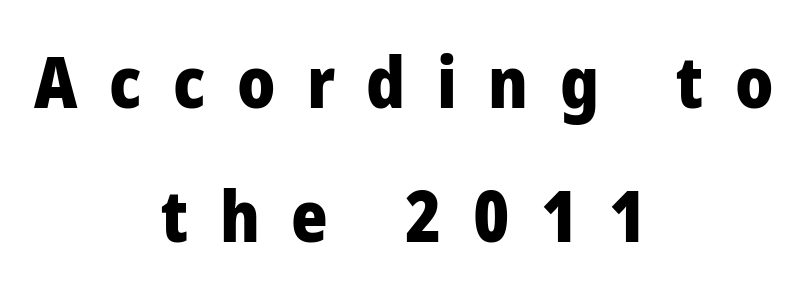
This is roman type, the default non-slanted kind. Where is the straight margin? There isn't one; the lines are centered. Compared with typical paragraphs, the rows here are farther apart. Compared with typical body copy, the letter spacing here is much looser. Has an underline been added? It has not. A typesetter would call this proportional, since set widths differ per character.
